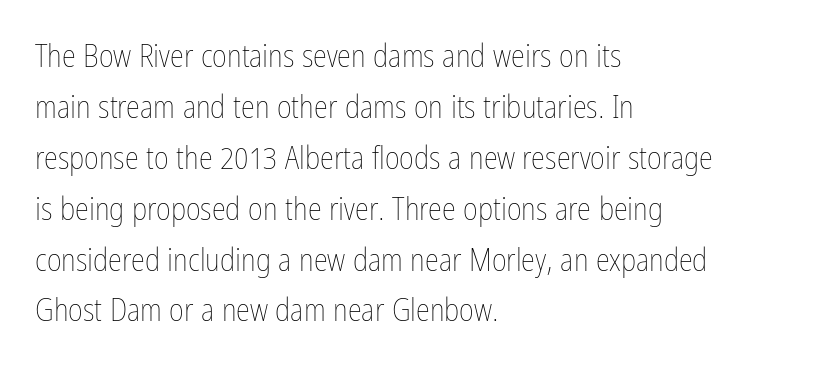
Q: Is the text bold? A: No.
Q: Is the text italic (slanted)? A: No, it is upright.
Q: Is the text underlined? A: No.
Q: How is the paragraph aligned? A: Left-aligned.
Q: Is the spacing between letters normal or unusually wide? A: Normal.
Q: Is the spacing between lines tight, normal or loose? A: Normal.
Q: Width (condensed, normal, or wide)? A: Condensed.
Q: Stroke contrast? A: Low.
Q: x-height? A: Medium.
Q: Monospaced? A: No.
